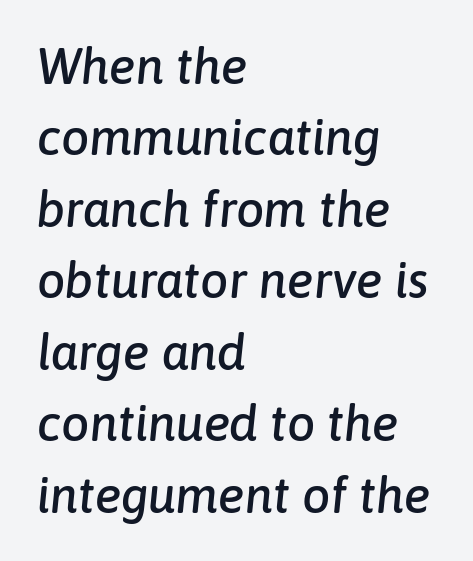
A typesetter would call this leading conventional body-copy spacing. The axis of the letterforms is tilted away from vertical. Leftover space on each line is placed entirely after the last word. Just letters on the line, the space beneath them empty. There is no visible air inserted between adjacent glyphs.
